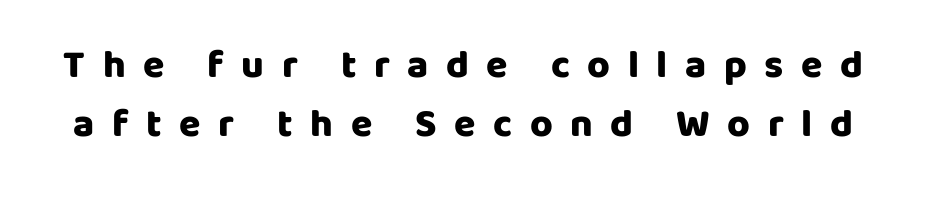
{"serif": "no", "italic": "no", "bold": "yes", "weight": "heavy", "width": "normal", "stroke_contrast": "low", "x_height": "large", "monospaced": "no", "underline": "no", "line_spacing": "normal", "line_spacing_ratio": 1.52, "letter_spacing": "wide", "letter_spacing_em": 0.45, "glyph_px": 39}
